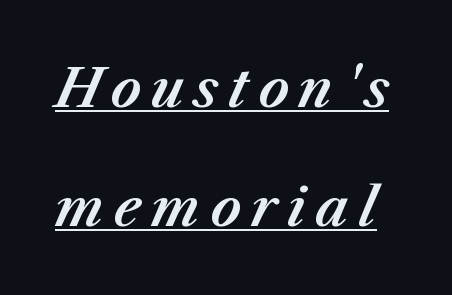
Q: Is the text italic (slanted)? A: Yes, it leans right by about 23 degrees.
Q: Is the text underlined? A: Yes.
Q: Is the spacing between lines tight, normal or loose? A: Loose.
Q: Width (condensed, normal, or wide)? A: Normal.
Q: Stroke contrast? A: Medium.
Q: x-height? A: Medium.
Q: Monospaced? A: No.
